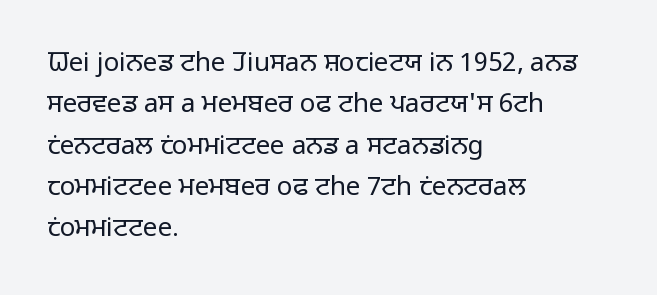
{"italic": "no", "bold": "no", "underline": "no", "align": "left", "line_spacing": "normal", "line_spacing_ratio": 1.59, "letter_spacing": "normal", "letter_spacing_em": 0.0, "glyph_px": 26}
